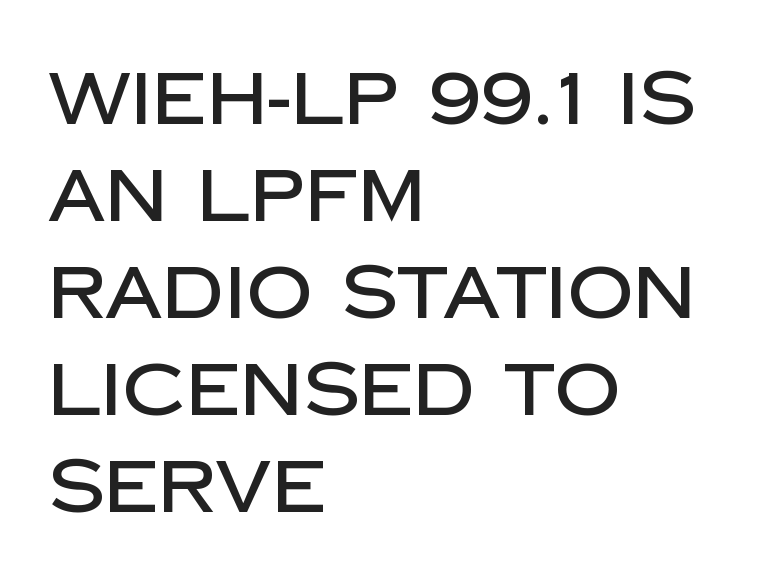
Q: Is the text italic (slanted)? A: No, it is upright.
Q: Is the typeface a serif or a sans-serif typeface? A: Sans-serif.
Q: Is the text underlined? A: No.
Q: How is the paragraph aligned? A: Left-aligned.
Q: Is the spacing between letters normal or unusually wide? A: Normal.
Q: Is the spacing between lines tight, normal or loose? A: Normal.
Q: Width (condensed, normal, or wide)? A: Normal.
Q: Stroke contrast? A: Low.
Q: x-height? A: Large.
Q: Monospaced? A: No.
